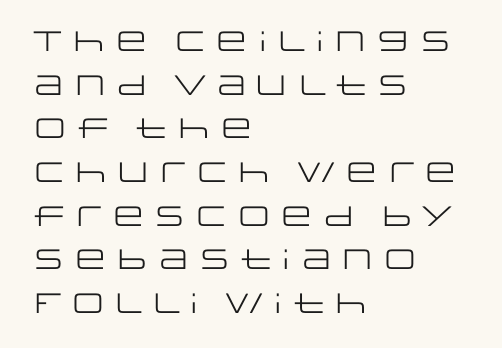
A typesetter would call this leading conventional body-copy spacing. This sample has the flowing, uneven cadence of proportional lettering. Underlining? Definitely not there. Grotesque or geometric, the face here clearly has no serifs.
